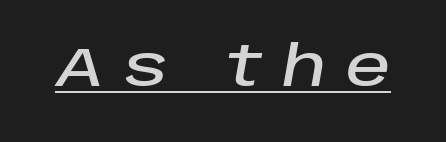
Q: Is the text italic (slanted)? A: Yes, it leans right by about 10 degrees.
Q: Is the text underlined? A: Yes.
Q: Is the spacing between letters normal or unusually wide? A: Unusually wide.
Q: Width (condensed, normal, or wide)? A: Normal.
Q: Stroke contrast? A: Low.
Q: x-height? A: Large.
Q: Monospaced? A: No.
